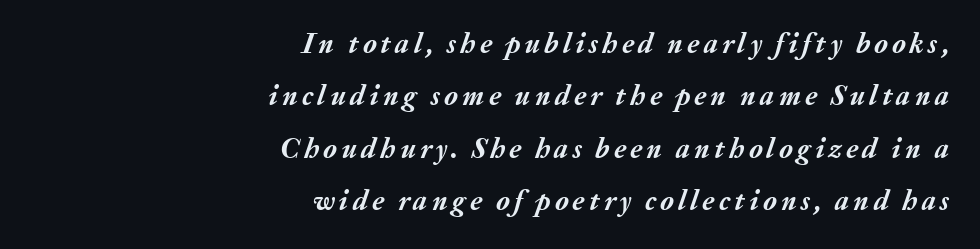
Q: Is the text bold? A: Yes.
Q: Is the text italic (slanted)? A: Yes, it leans right by about 20 degrees.
Q: Is the text underlined? A: No.
Q: How is the paragraph aligned? A: Right-aligned.
Q: Width (condensed, normal, or wide)? A: Normal.
Q: Stroke contrast? A: Medium.
Q: x-height? A: Medium.
Q: Monospaced? A: No.
